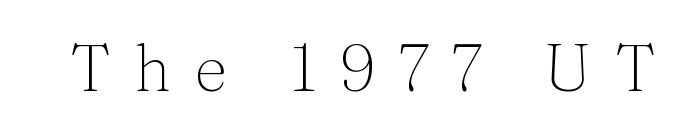
{"serif": "yes", "italic": "no", "bold": "no", "weight": "thin", "width": "normal", "stroke_contrast": "medium", "x_height": "medium", "monospaced": "no", "underline": "no", "letter_spacing": "wide", "letter_spacing_em": 0.36, "glyph_px": 65}
